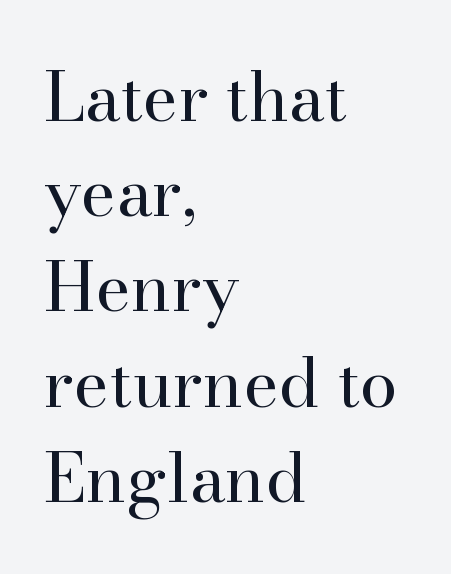
The compositor pushed each line to the left boundary. The letterforms sit at book weight or below. Ordinary non-slanted type is in use. Looks like regular typesetting: each glyph gets only the width it needs. Spacing between characters is what you'd get straight out of the box.
